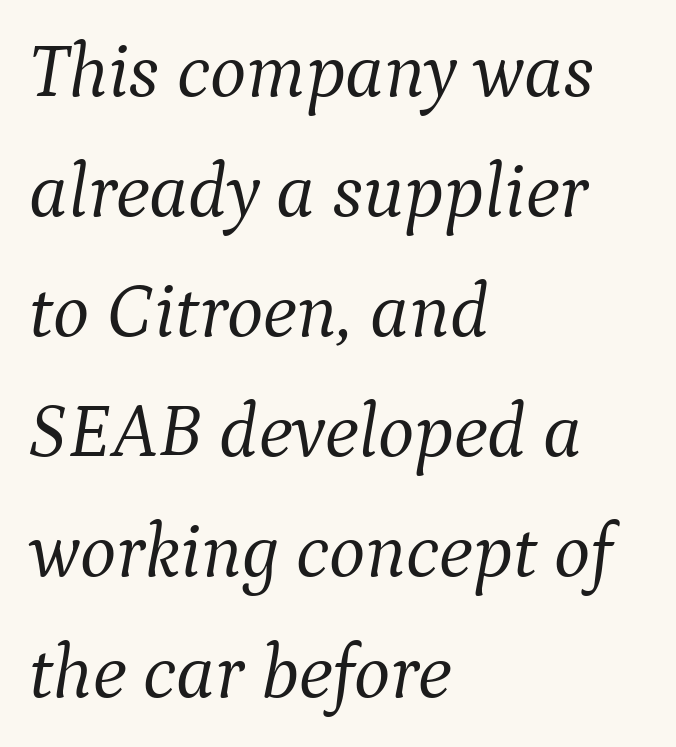
The image shows 77 px light serif type, italic (leaning right); set left-aligned, normal line spacing (1.56x), normal letter spacing, not underlined; medium stroke contrast and a medium x-height.
